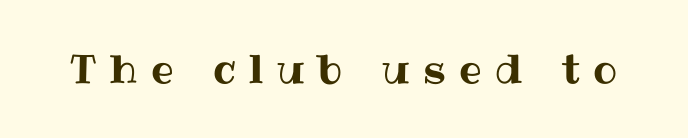
The image shows 40 px text type, upright; set unusually wide letter spacing (+0.34 em), not underlined; medium stroke contrast and a medium x-height.
